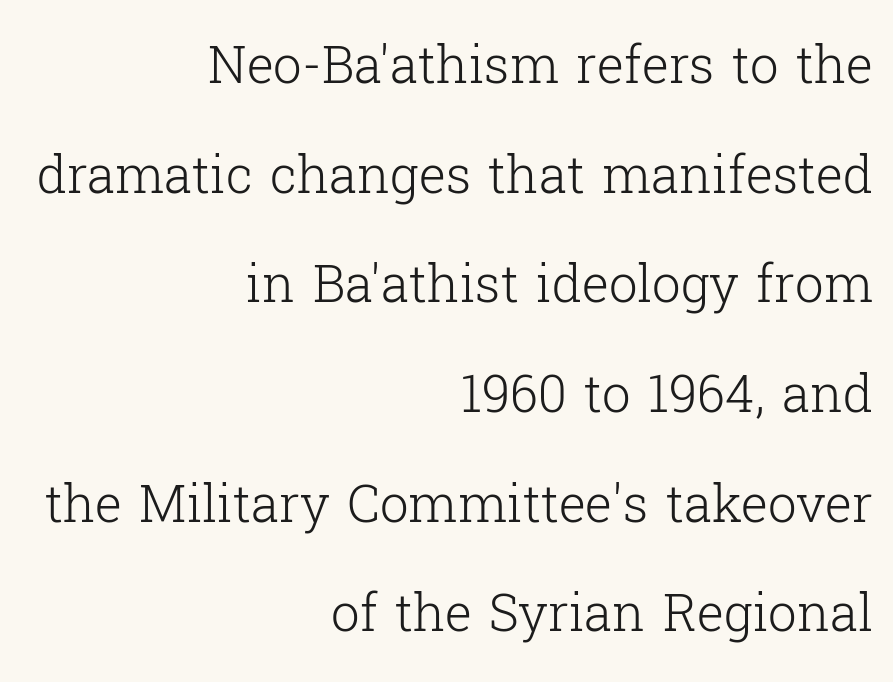
{"serif": "yes", "italic": "no", "bold": "no", "weight": "light", "width": "normal", "stroke_contrast": "low", "x_height": "medium", "monospaced": "no", "underline": "no", "align": "right", "line_spacing": "loose", "line_spacing_ratio": 2.15, "letter_spacing": "normal", "letter_spacing_em": 0.0, "glyph_px": 51}
